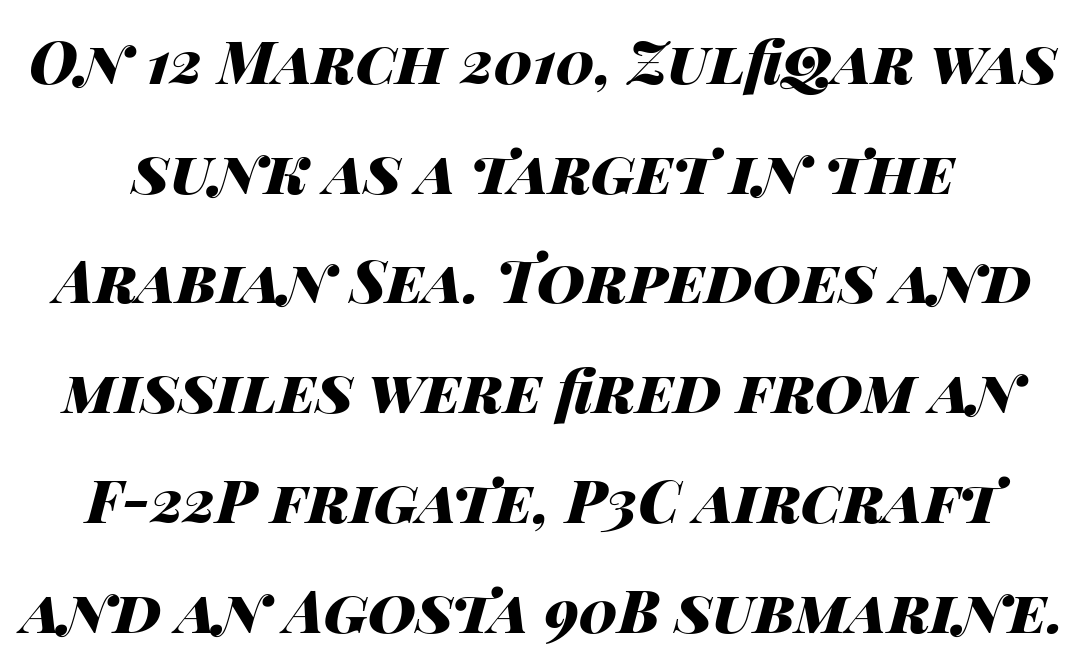
This is oblique type, the kind used for emphasis or titles. A bare baseline throughout the passage. Its strokes are broad and dark, the hallmark of bold type. Character widths vary here, with narrow letters taking less room than wide ones. Here the glyphs are tracked normally, forming tight word shapes.
